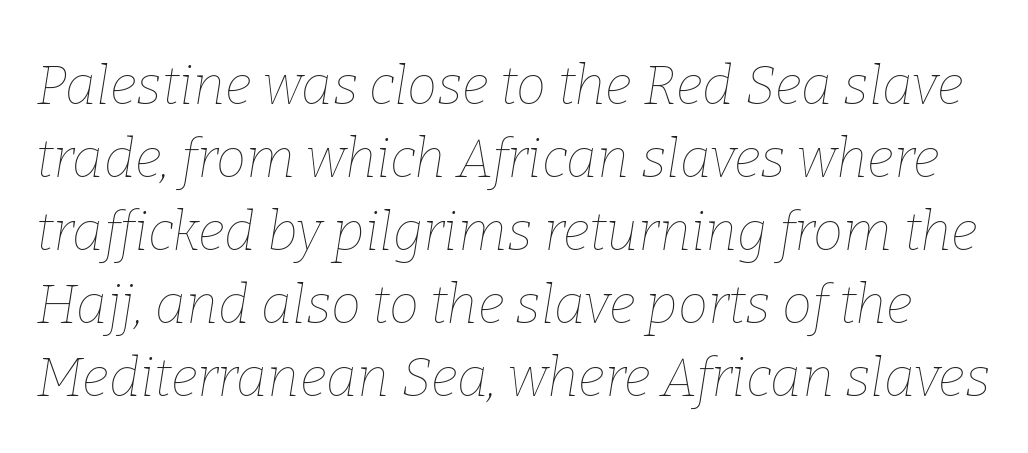
The image shows 54 px thin type, italic (leaning right); set normal line spacing (1.35x), normal letter spacing, not underlined; low stroke contrast and a medium x-height.
